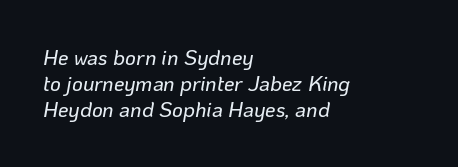
{"italic": "yes", "lean": "right", "slant_degrees": 10, "underline": "no", "align": "left", "line_spacing": "normal", "line_spacing_ratio": 1.25, "letter_spacing": "normal", "letter_spacing_em": 0.0, "glyph_px": 21}
